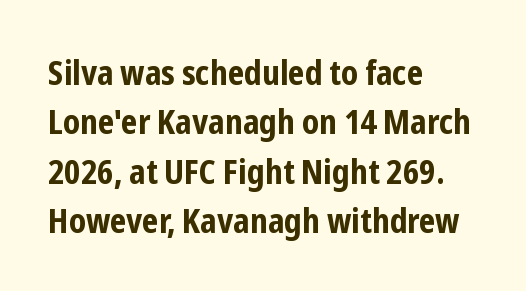
Q: Is the text bold? A: Yes.
Q: Is the text italic (slanted)? A: No, it is upright.
Q: Is the typeface a serif or a sans-serif typeface? A: Sans-serif.
Q: Is the text underlined? A: No.
Q: How is the paragraph aligned? A: Left-aligned.
Q: Is the spacing between letters normal or unusually wide? A: Normal.
Q: Is the spacing between lines tight, normal or loose? A: Normal.
Q: Width (condensed, normal, or wide)? A: Condensed.
Q: Stroke contrast? A: Low.
Q: x-height? A: Medium.
Q: Monospaced? A: No.
